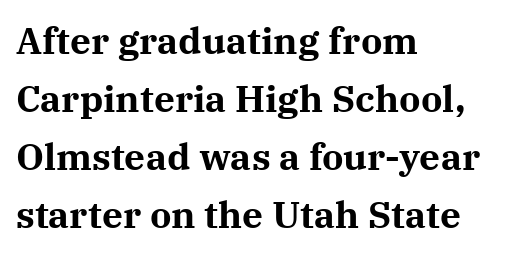
{"serif": "yes", "italic": "no", "bold": "yes", "weight": "bold", "width": "normal", "stroke_contrast": "medium", "x_height": "medium", "monospaced": "no", "underline": "no", "align": "left", "line_spacing": "normal", "line_spacing_ratio": 1.57, "letter_spacing": "normal", "letter_spacing_em": 0.0, "glyph_px": 37}
